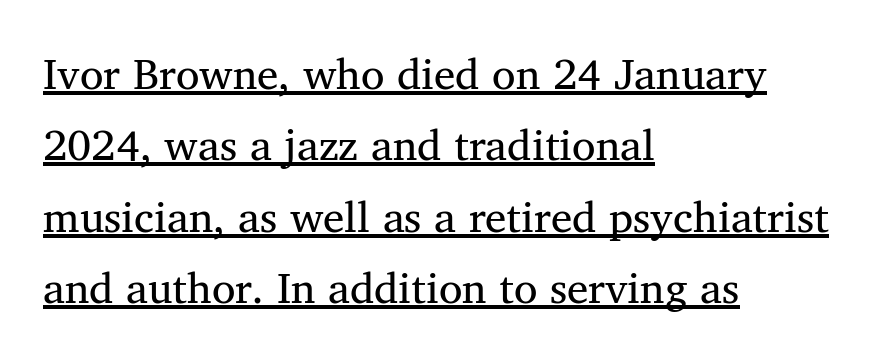
The image shows 43 px regular-weight serif type, upright; set left-aligned, normal line spacing (1.66x), normal letter spacing, underlined; medium stroke contrast and a medium x-height.
